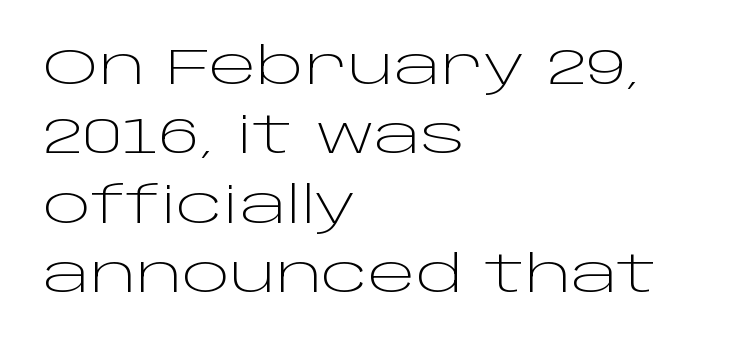
{"serif": "no", "italic": "no", "bold": "no", "weight": "light", "width": "wide", "stroke_contrast": "low", "x_height": "large", "monospaced": "no", "underline": "no", "align": "left", "line_spacing": "normal", "line_spacing_ratio": 1.36, "letter_spacing": "normal", "letter_spacing_em": 0.0, "glyph_px": 51}
